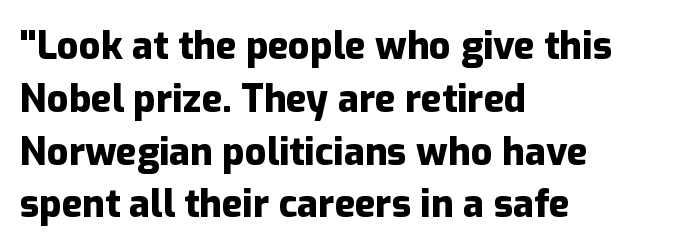
{"serif": "no", "italic": "no", "bold": "yes", "weight": "heavy", "width": "normal", "stroke_contrast": "low", "x_height": "medium", "monospaced": "no", "underline": "no", "align": "left", "line_spacing": "normal", "line_spacing_ratio": 1.39, "letter_spacing": "normal", "letter_spacing_em": 0.0, "glyph_px": 38}
